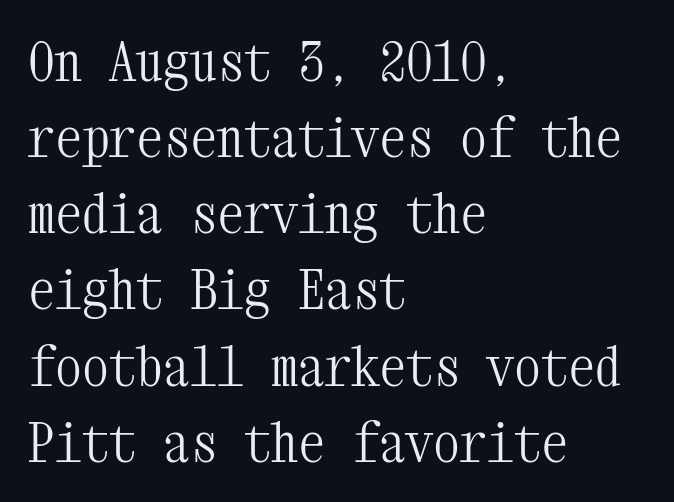
Summary of weight: not heavy and not bold. The gaps between neighbouring characters are ordinary and unremarkable. Summary of vertical rhythm: regular, with standard interline spacing. The lettering holds an erect, upright posture throughout. A typesetter would label this face a serif. Short and long lines alike share a common starting point at left.
